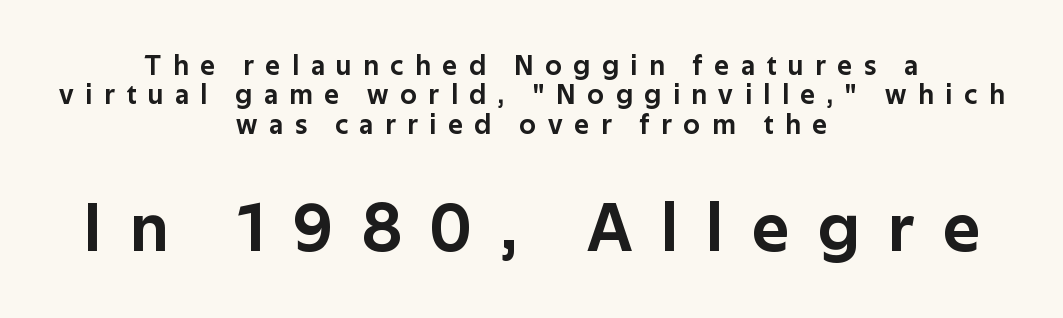
Type style note: lacks serifs. Neither beginnings nor endings align; midpoints do. The vertical gap from one line to the next is small. The type sits square on the baseline with zero lean. The rendering uses natural spacing where letterforms have individual widths.
